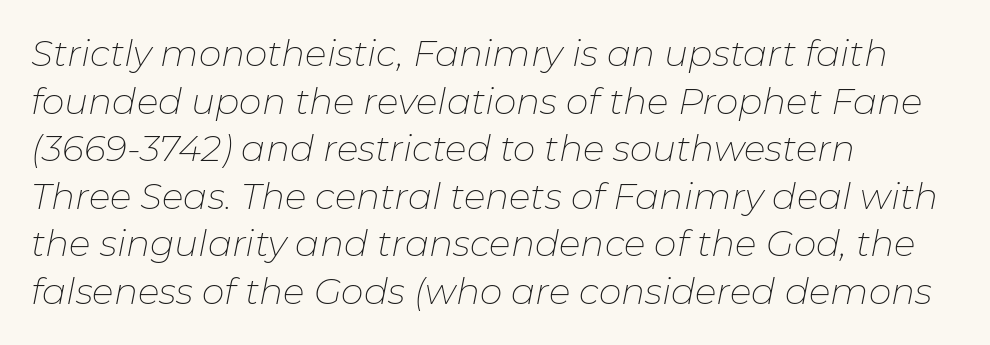
The image shows 36 px thin type, italic (leaning right); set left-aligned, normal line spacing (1.32x), normal letter spacing, not underlined; low stroke contrast and a medium x-height.
